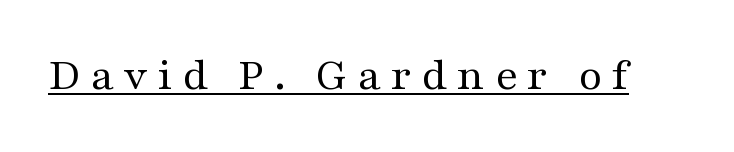
Q: Is the text bold? A: No.
Q: Is the text italic (slanted)? A: No, it is upright.
Q: Is the typeface a serif or a sans-serif typeface? A: Serif.
Q: Is the text underlined? A: Yes.
Q: Is the spacing between letters normal or unusually wide? A: Unusually wide.
Q: Width (condensed, normal, or wide)? A: Wide.
Q: Stroke contrast? A: Medium.
Q: x-height? A: Medium.
Q: Monospaced? A: No.
